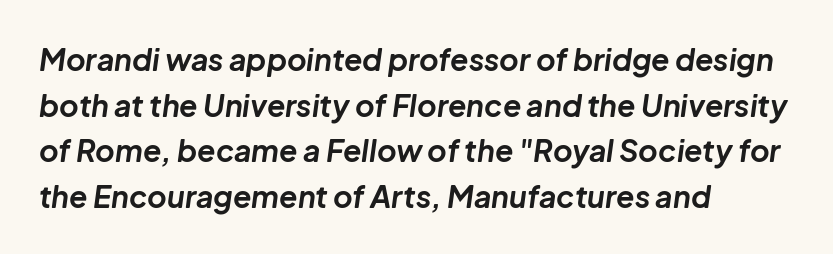
Lines of text with bare space underneath. Compared with a centered layout, this one pins lines to the left instead. Stroke thickness is high; the sample reads as a true bold. The face used here is rendered with its standard letterfit. This sample has the flowing, uneven cadence of proportional lettering.
